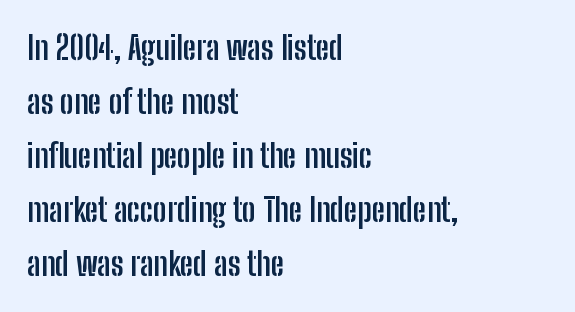
{"serif": "no", "italic": "no", "bold": "yes", "weight": "semibold", "width": "condensed", "stroke_contrast": "low", "x_height": "medium", "monospaced": "no", "underline": "no", "align": "left", "line_spacing": "normal", "line_spacing_ratio": 1.64, "letter_spacing": "normal", "letter_spacing_em": 0.0, "glyph_px": 33}
